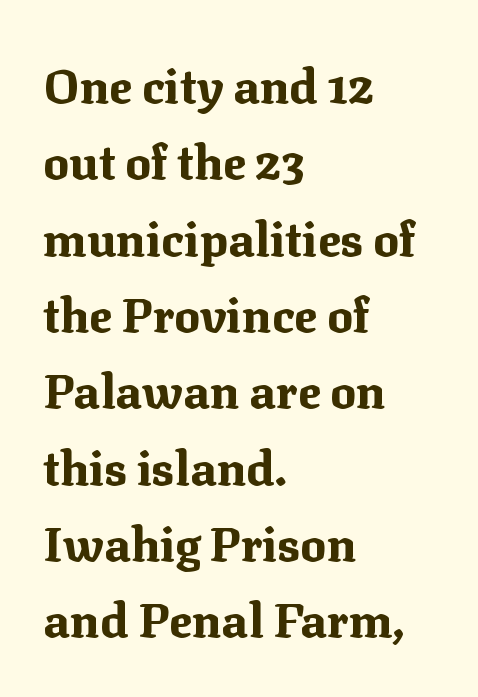
The image shows 48 px bold serif type, upright; set left-aligned, normal line spacing (1.59x), normal letter spacing, not underlined; medium stroke contrast and a medium x-height.
